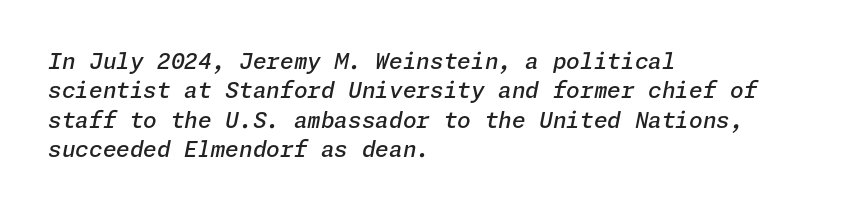
Q: Is the text bold? A: Semi-bold.
Q: Is the text italic (slanted)? A: Yes, it leans right by about 11 degrees.
Q: Is the text underlined? A: No.
Q: How is the paragraph aligned? A: Left-aligned.
Q: Is the spacing between letters normal or unusually wide? A: Normal.
Q: Is the spacing between lines tight, normal or loose? A: Normal.
